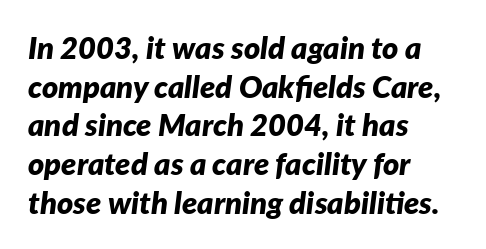
If you measured baseline to baseline, you'd find a middling distance. Varying glyph widths throughout — classic text-font behaviour. The text block is weighted toward the left margin, trailing off unevenly rightward. Beneath every word, the page is bare. Compared with ordinary roman type, these characters are visibly tilted.
